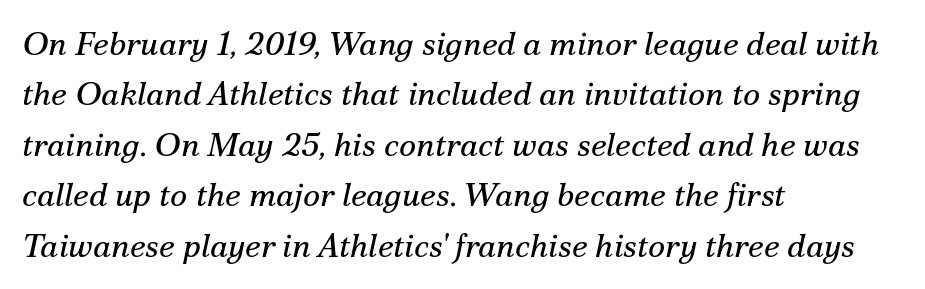
The image shows 33 px regular-weight serif type, italic (leaning right); set left-aligned, normal line spacing (1.53x), normal letter spacing, not underlined; medium stroke contrast and a small x-height.
